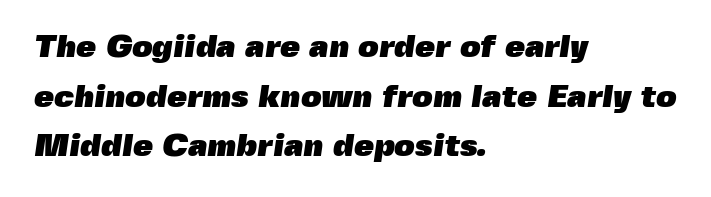
{"serif": "no", "bold": "yes", "weight": "heavy", "width": "normal", "x_height": "medium", "monospaced": "no", "underline": "no", "align": "left", "line_spacing": "normal", "line_spacing_ratio": 1.55, "letter_spacing": "normal", "letter_spacing_em": 0.0, "glyph_px": 32}
